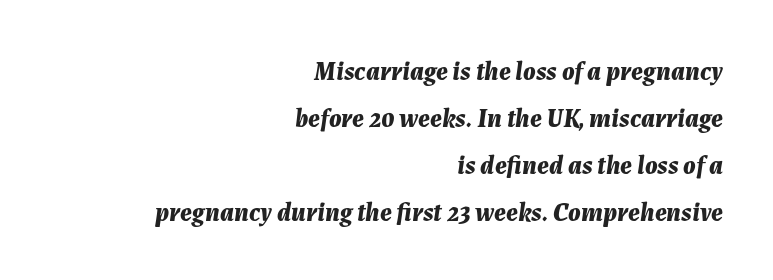
Q: Is the text bold? A: Yes.
Q: Is the text italic (slanted)? A: Yes, it leans right by about 7 degrees.
Q: Is the text underlined? A: No.
Q: How is the paragraph aligned? A: Right-aligned.
Q: Is the spacing between letters normal or unusually wide? A: Normal.
